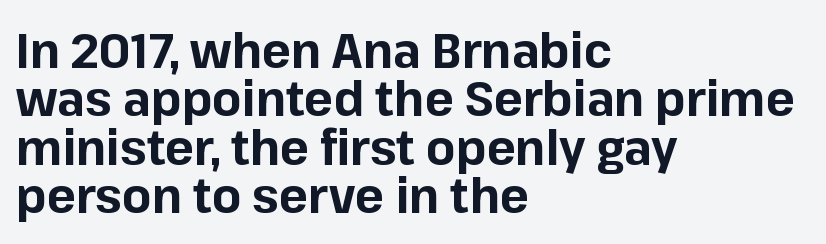
Italic: no, the glyphs are upright roman. The letterforms sit shoulder to shoulder at normal distance. You could not count columns in this text — the font is proportionally spaced. Notice how descenders almost collide with the ascenders below — that's tight leading.
